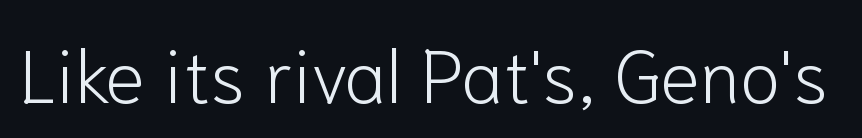
Q: Is the text bold? A: No.
Q: Is the text italic (slanted)? A: No, it is upright.
Q: Is the typeface a serif or a sans-serif typeface? A: Sans-serif.
Q: Is the text underlined? A: No.
Q: Is the spacing between letters normal or unusually wide? A: Normal.
Q: Width (condensed, normal, or wide)? A: Normal.
Q: Stroke contrast? A: Low.
Q: x-height? A: Medium.
Q: Monospaced? A: No.
